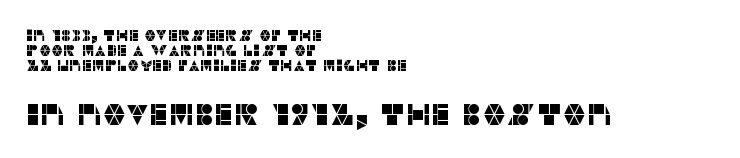
{"serif": "no", "italic": "no", "width": "normal", "stroke_contrast": "low", "x_height": "large", "monospaced": "no", "underline": "no", "align": "left", "line_spacing": "tight", "line_spacing_ratio": 1.01, "letter_spacing": "normal", "letter_spacing_em": 0.0, "larger_block": "second", "size_ratio": 2.0, "glyph_px": 30}
